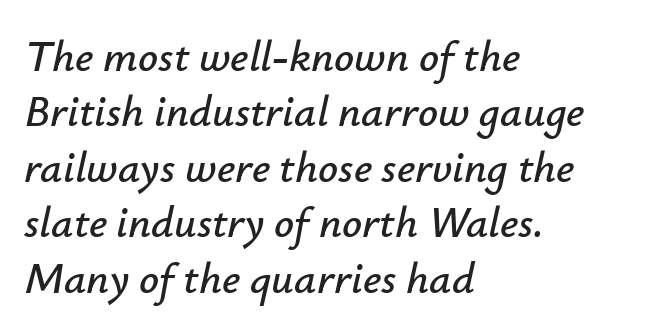
The face used here has a pronounced slope to its letters. Think of a printed novel: that variable character pitch is what you see here. Line beginnings align vertically; line endings do not. Beneath every word, the page is bare. This sample keeps an unexceptional amount of space between lines.
